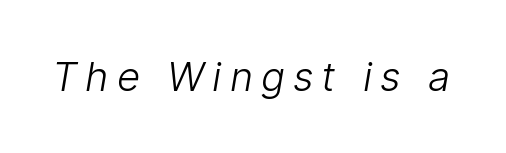
The image shows 40 px light sans-serif type; set unusually wide letter spacing (+0.2 em), not underlined; low stroke contrast and a medium x-height.
